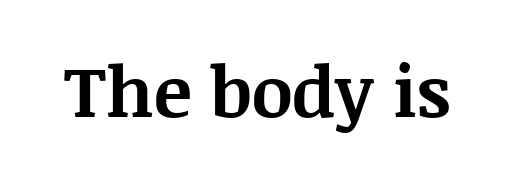
{"serif": "yes", "italic": "no", "bold": "yes", "weight": "bold", "width": "normal", "stroke_contrast": "medium", "x_height": "large", "monospaced": "no", "underline": "no", "letter_spacing": "normal", "letter_spacing_em": 0.0, "glyph_px": 71}
